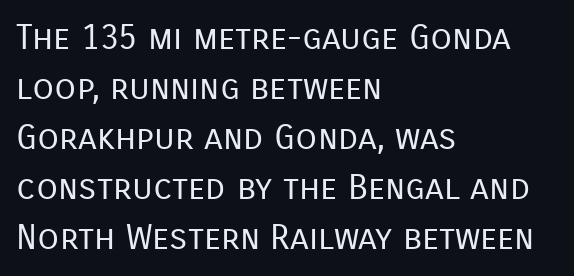
Q: Is the text bold? A: No.
Q: Is the text italic (slanted)? A: No, it is upright.
Q: Is the typeface a serif or a sans-serif typeface? A: Sans-serif.
Q: Is the text underlined? A: No.
Q: How is the paragraph aligned? A: Left-aligned.
Q: Is the spacing between letters normal or unusually wide? A: Normal.
Q: Is the spacing between lines tight, normal or loose? A: Normal.
Q: Width (condensed, normal, or wide)? A: Normal.
Q: Stroke contrast? A: Low.
Q: x-height? A: Medium.
Q: Monospaced? A: No.
